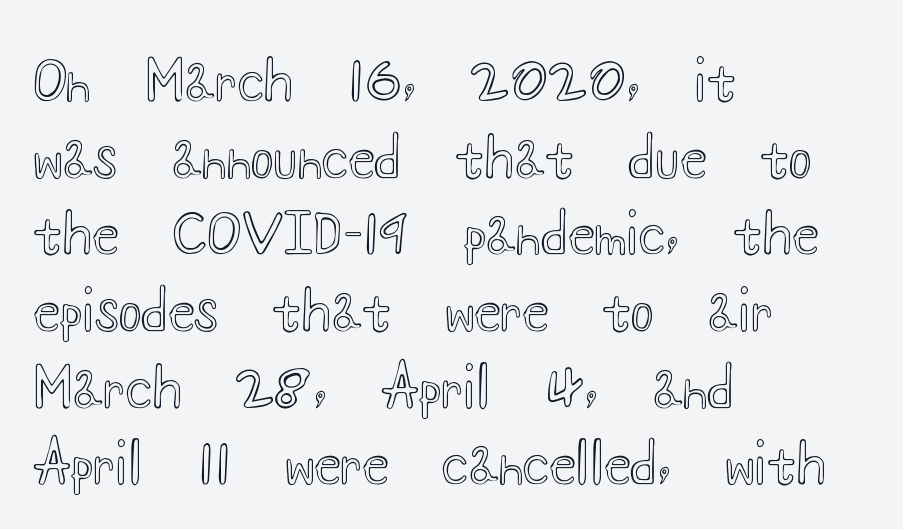
{"italic": "no", "width": "wide", "x_height": "small", "monospaced": "no", "underline": "no", "align": "left", "line_spacing": "normal", "line_spacing_ratio": 1.42, "letter_spacing": "normal", "letter_spacing_em": 0.0, "glyph_px": 54}
